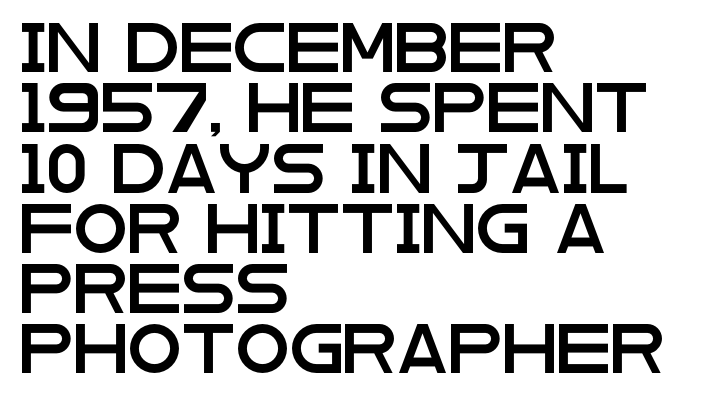
Q: Is the text italic (slanted)? A: No, it is upright.
Q: Is the typeface a serif or a sans-serif typeface? A: Sans-serif.
Q: Is the text underlined? A: No.
Q: How is the paragraph aligned? A: Left-aligned.
Q: Is the spacing between letters normal or unusually wide? A: Normal.
Q: Width (condensed, normal, or wide)? A: Wide.
Q: Stroke contrast? A: Low.
Q: x-height? A: Large.
Q: Monospaced? A: No.
